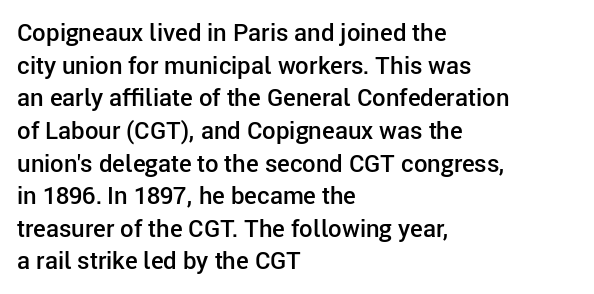
The image shows 24 px text type, upright; set left-aligned, normal line spacing (1.36x), normal letter spacing, not underlined.
